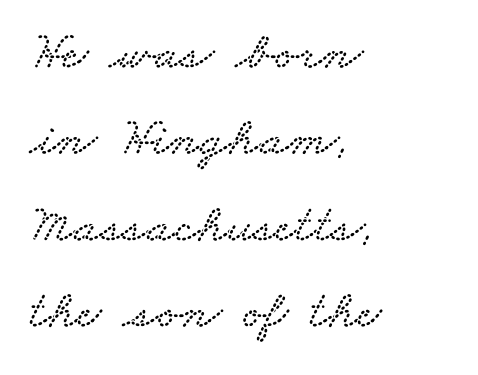
Horizontal alignment here is leftward, the default for most running prose. How are the letters spaced? Ordinarily, with no added tracking. The lines sit at an ordinary, default distance from one another. Small tapered or slab feet sit at the stroke ends, so this counts as serif. Each letter keeps its own natural width here, so spacing adapts to shape. The gap between lines stays unmarked.
